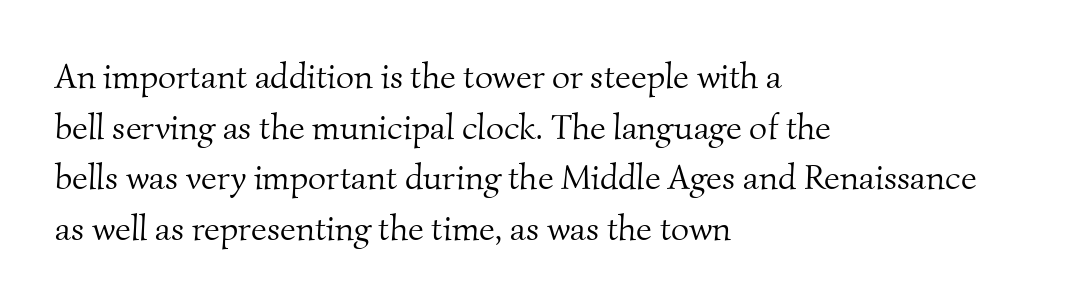
Looks like regular typesetting: each glyph gets only the width it needs. Reading down the column, the eye jumps a familiar distance to each next line. Does the type have serifs? Yes, each stem ends in a small foot. Is the type heavy? It reads as light-to-regular instead. What stands out about the letter spacing? Nothing — it is the standard amount.
